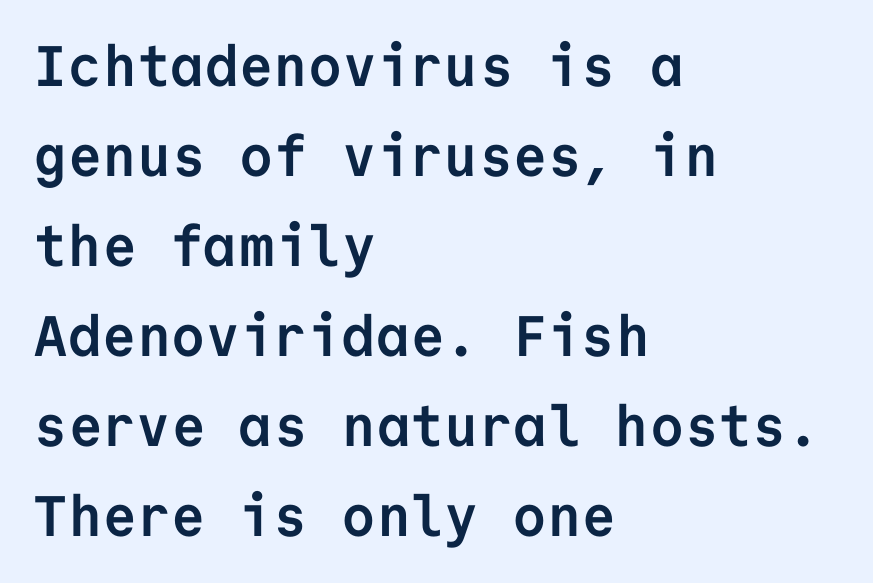
Summary of vertical rhythm: regular, with standard interline spacing. The letters stand upright; this is a roman face. Stroke terminals: plain, sans-serif. Weight check: bold — yes, fully. Check under the words: just untouched page. These lines stack with their left ends in a neat column.
